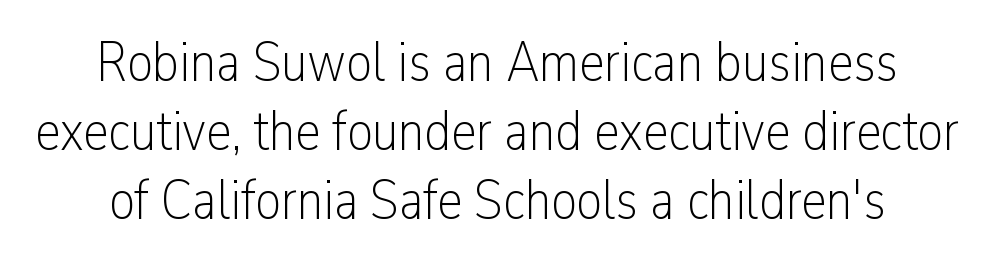
The image shows 57 px light, condensed sans-serif type, upright; set centered, line spacing 1.21x, normal letter spacing, not underlined; low stroke contrast and a medium x-height.
